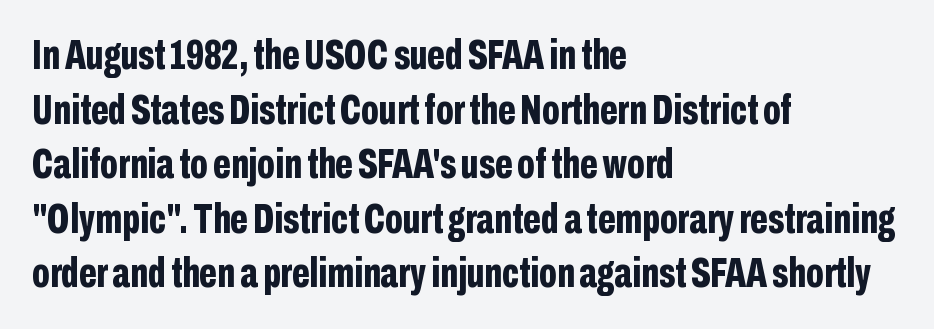
{"serif": "no", "italic": "no", "bold": "yes", "weight": "bold", "width": "condensed", "stroke_contrast": "low", "x_height": "medium", "monospaced": "no", "underline": "no", "align": "left", "line_spacing": "normal", "line_spacing_ratio": 1.3, "letter_spacing": "normal", "letter_spacing_em": 0.0, "glyph_px": 42}
